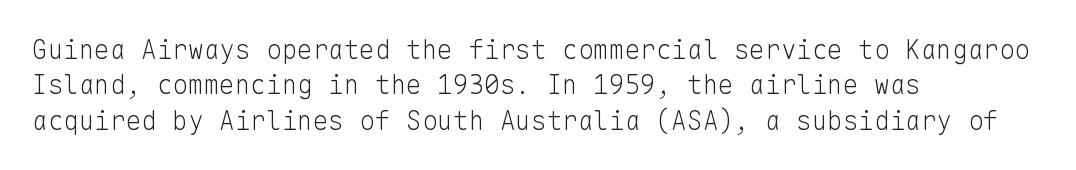
Vertically, the passage feels balanced, rows spaced as you'd expect. No italicization has been applied; the sample stays upright. A bare baseline throughout the passage. Think standard paragraph weight, or any step lighter than that.
